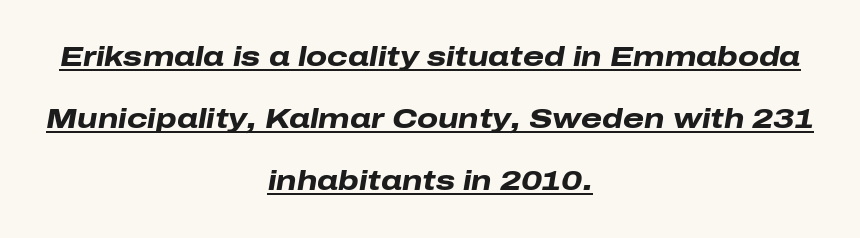
Q: Is the text bold? A: Yes.
Q: Is the text italic (slanted)? A: Yes, it leans right by about 10 degrees.
Q: Is the text underlined? A: Yes.
Q: How is the paragraph aligned? A: Centered.
Q: Is the spacing between letters normal or unusually wide? A: Normal.
Q: Is the spacing between lines tight, normal or loose? A: Loose.
